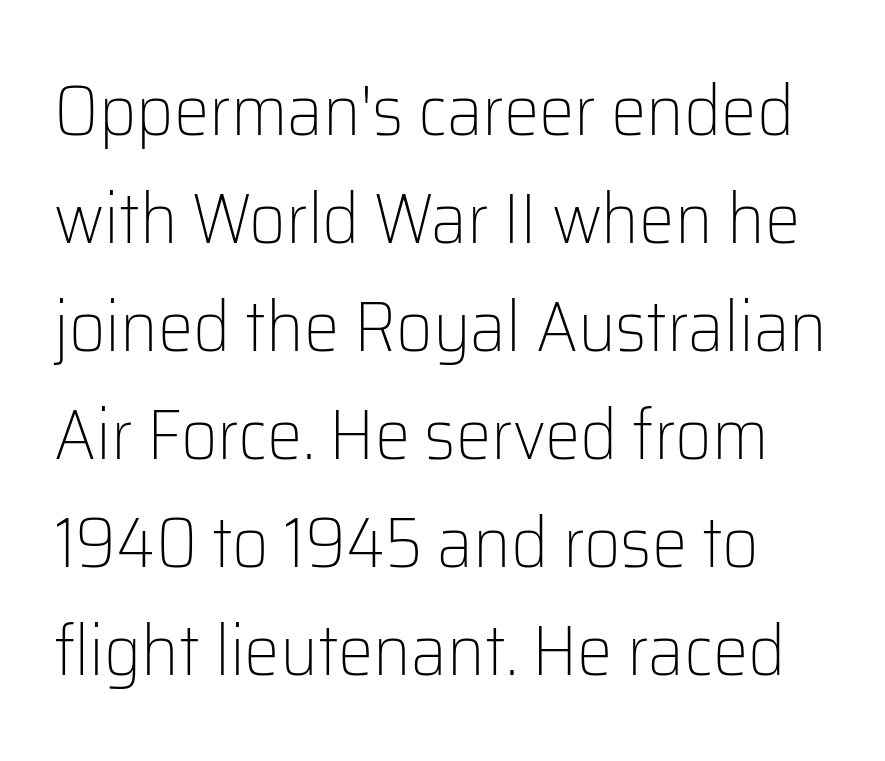
{"serif": "no", "italic": "no", "bold": "no", "weight": "light", "width": "normal", "stroke_contrast": "low", "x_height": "medium", "monospaced": "no", "underline": "no", "line_spacing": "normal", "line_spacing_ratio": 1.52, "letter_spacing": "normal", "letter_spacing_em": 0.0, "glyph_px": 71}
